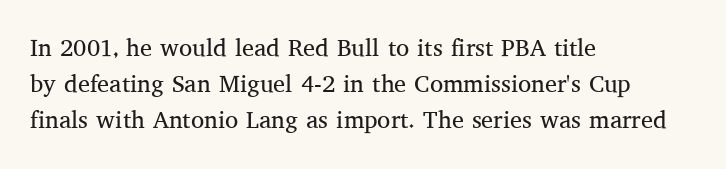
The image shows 24 px text type, upright; set left-aligned, normal line spacing (1.51x), normal letter spacing, not underlined.
